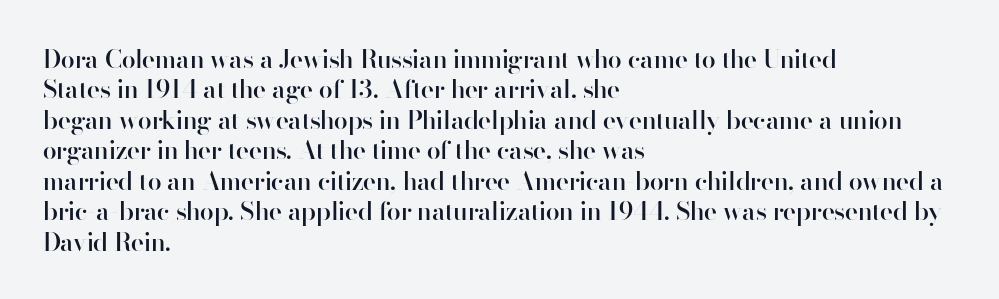
This is moderately heavy type, rendered in semibold. The lines are quadded left. The words here are not underlined. Look at the tracking — it's just the regular setting, nothing added. No italicization has been applied; the sample stays upright.
